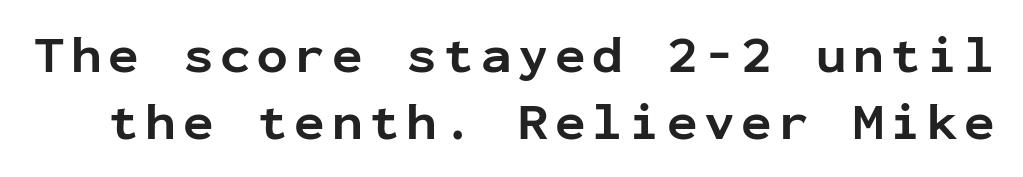
Q: Is the text bold? A: Yes.
Q: Is the text italic (slanted)? A: No, it is upright.
Q: Is the typeface a serif or a sans-serif typeface? A: Sans-serif.
Q: Is the text underlined? A: No.
Q: Is the spacing between lines tight, normal or loose? A: Normal.
Q: Width (condensed, normal, or wide)? A: Normal.
Q: Stroke contrast? A: Low.
Q: x-height? A: Medium.
Q: Monospaced? A: Yes.
